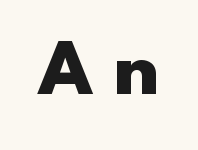
The image shows 80 px heavy, wide sans-serif type, upright; set unusually wide letter spacing (+0.27 em), not underlined; low stroke contrast and a small x-height.
